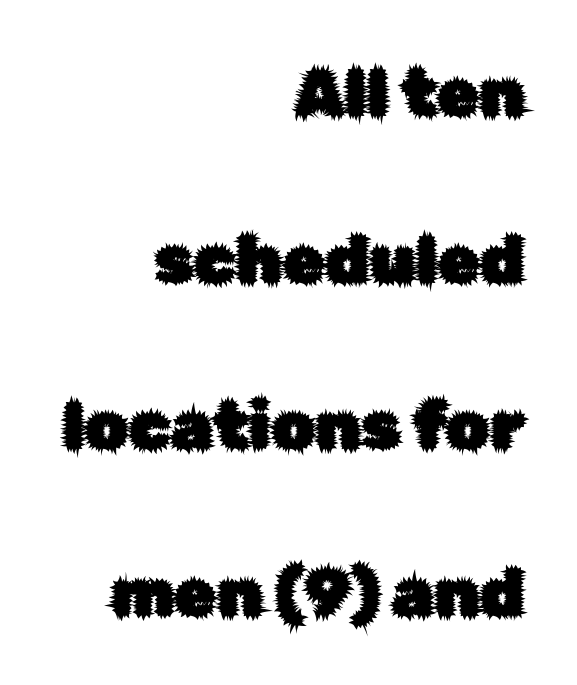
The image shows 68 px sans-serif type, upright; set right-aligned, loose line spacing (2.45x), normal letter spacing, not underlined; low stroke contrast and a medium x-height.
